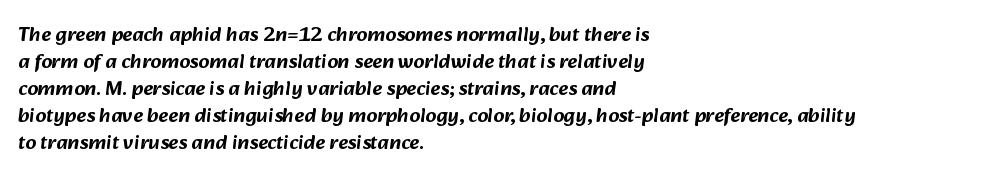
The image shows 21 px text type; set left-aligned, normal line spacing (1.28x), normal letter spacing, not underlined.
